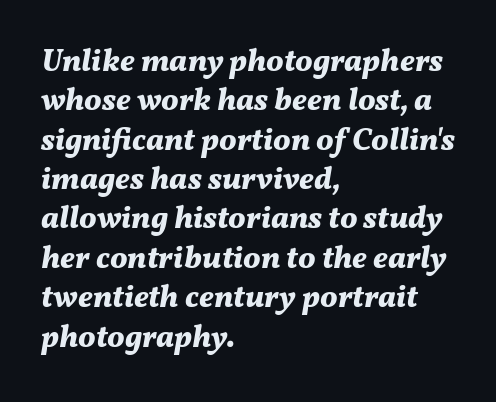
When letters slant like this, we call the style italic. You could call the tracking neutral — neither tight nor loose. These lines are rendered in a variable-pitch font. Words float on clear page, feet unadorned.
